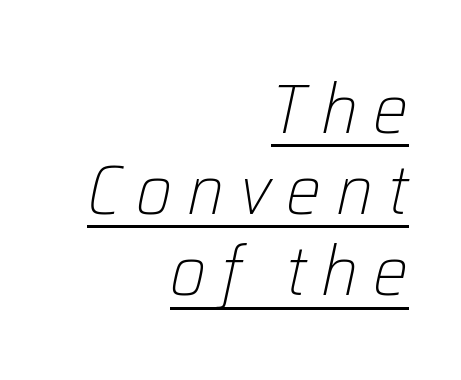
Q: Is the text bold? A: No.
Q: Is the text italic (slanted)? A: Yes, it leans right by about 12 degrees.
Q: Is the text underlined? A: Yes.
Q: How is the paragraph aligned? A: Right-aligned.
Q: Is the spacing between letters normal or unusually wide? A: Unusually wide.
Q: Width (condensed, normal, or wide)? A: Normal.
Q: Stroke contrast? A: Low.
Q: x-height? A: Medium.
Q: Monospaced? A: No.
